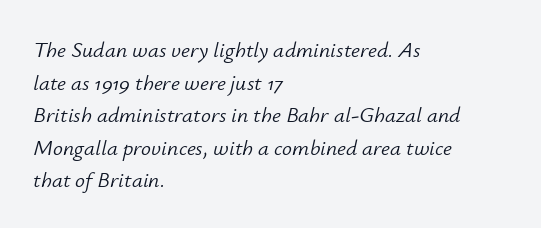
Q: Is the text bold? A: No.
Q: Is the text italic (slanted)? A: Yes, it leans right by about 12 degrees.
Q: Is the text underlined? A: No.
Q: How is the paragraph aligned? A: Left-aligned.
Q: Is the spacing between letters normal or unusually wide? A: Normal.
Q: Is the spacing between lines tight, normal or loose? A: Normal.
